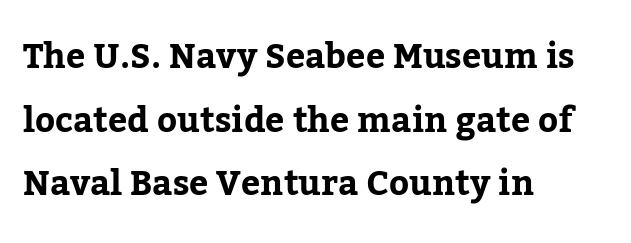
The image shows 34 px bold serif type, upright; set left-aligned, line spacing 1.87x, normal letter spacing, not underlined; low stroke contrast and a medium x-height.
